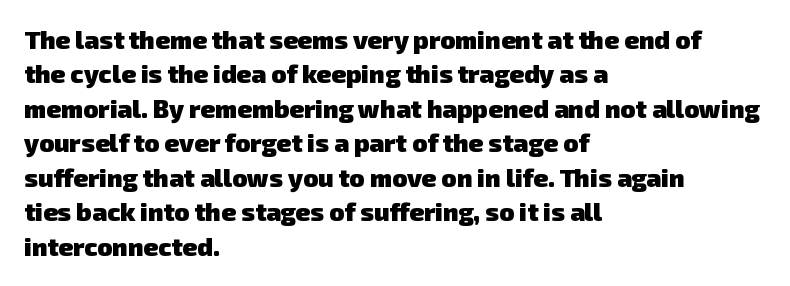
The image shows 25 px bold type; set left-aligned, normal line spacing (1.38x), normal letter spacing, not underlined.
